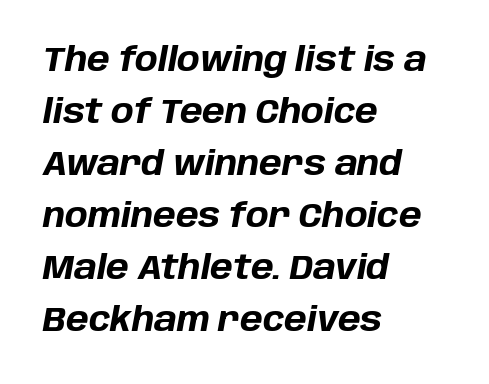
Typesetter's note: full bold, strokes at maximum text heaviness. Unmarked baselines from the first word to the last. The letters advance in unequal steps, a hallmark of proportional type. Does the lettering tilt? It does — this is italic. The rows are spaced the way most documents space them.
